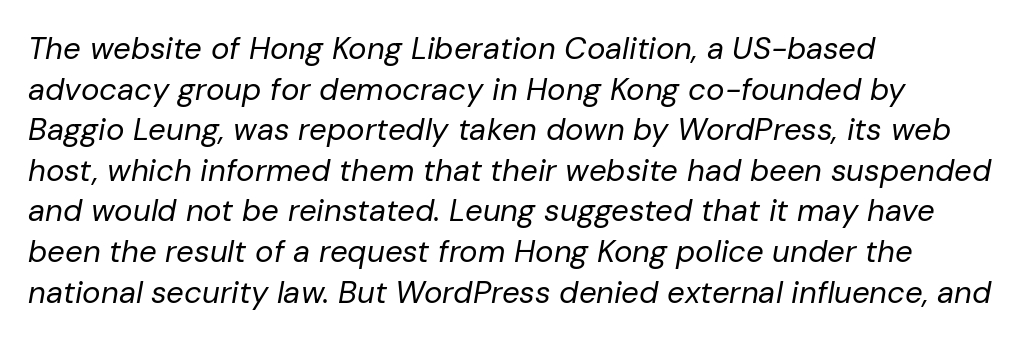
Q: Is the text bold? A: No.
Q: Is the text italic (slanted)? A: Yes, it leans right by about 10 degrees.
Q: Is the text underlined? A: No.
Q: How is the paragraph aligned? A: Left-aligned.
Q: Is the spacing between letters normal or unusually wide? A: Normal.
Q: Is the spacing between lines tight, normal or loose? A: Normal.
Q: Width (condensed, normal, or wide)? A: Normal.
Q: Stroke contrast? A: Low.
Q: x-height? A: Medium.
Q: Monospaced? A: No.
